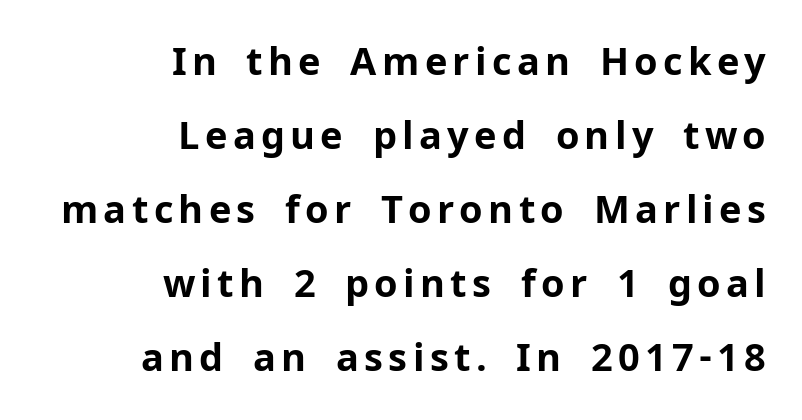
The image shows 38 px bold sans-serif type, upright; set right-aligned, loose line spacing (1.95x), not underlined; low stroke contrast and a medium x-height.
